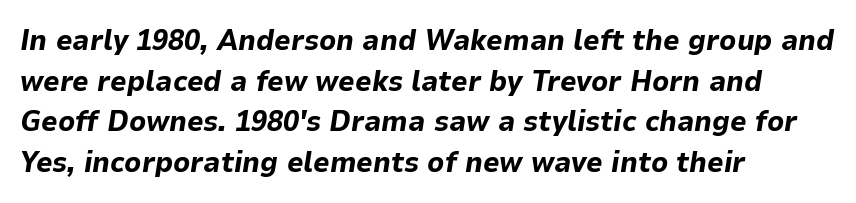
{"italic": "yes", "lean": "right", "slant_degrees": 9, "bold": "yes", "weight": "bold", "width": "normal", "stroke_contrast": "low", "x_height": "medium", "monospaced": "no", "underline": "no", "align": "left", "line_spacing": "normal", "line_spacing_ratio": 1.4, "letter_spacing": "normal", "letter_spacing_em": 0.0, "glyph_px": 29}
